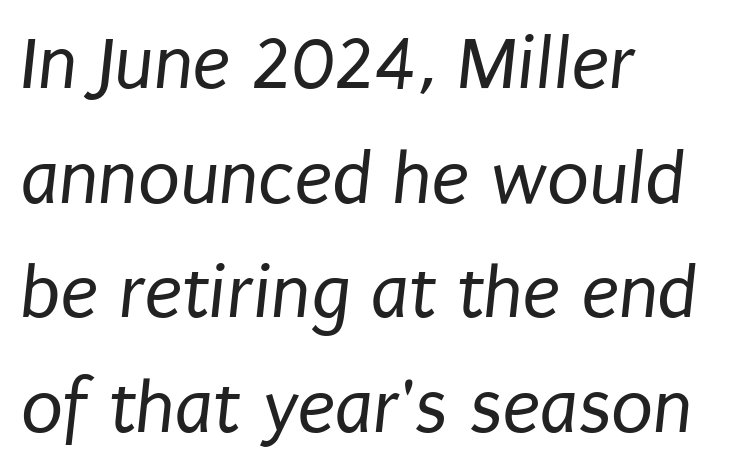
The image shows 77 px regular-weight, condensed sans-serif type; set left-aligned, normal line spacing (1.49x), normal letter spacing, not underlined; low stroke contrast and a large x-height.
